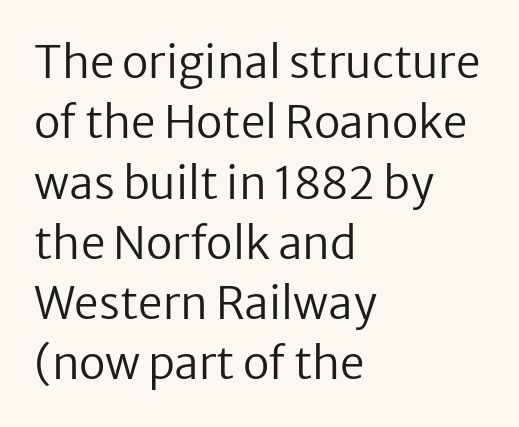
The image shows 44 px regular-weight sans-serif type, upright; set left-aligned, normal line spacing (1.37x), normal letter spacing, not underlined; low stroke contrast and a medium x-height.
